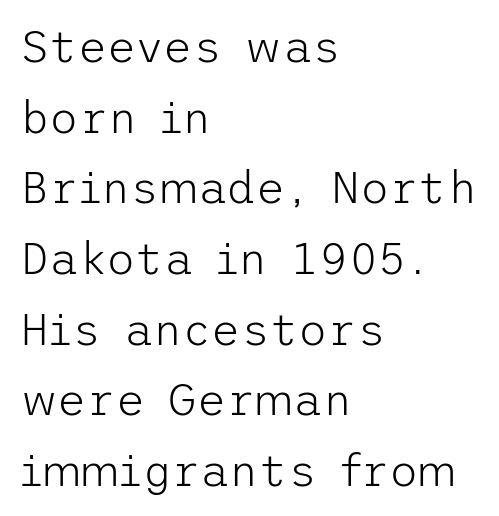
Q: Is the text bold? A: No.
Q: Is the text italic (slanted)? A: No, it is upright.
Q: Is the typeface a serif or a sans-serif typeface? A: Sans-serif.
Q: Is the text underlined? A: No.
Q: How is the paragraph aligned? A: Left-aligned.
Q: Is the spacing between letters normal or unusually wide? A: Normal.
Q: Is the spacing between lines tight, normal or loose? A: Normal.
Q: Width (condensed, normal, or wide)? A: Normal.
Q: Stroke contrast? A: Low.
Q: x-height? A: Medium.
